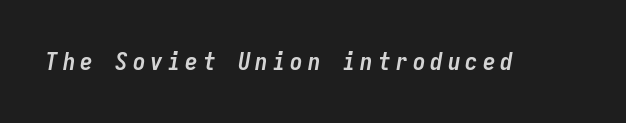
{"italic": "yes", "lean": "right", "slant_degrees": 9, "bold": "yes", "underline": "no", "letter_spacing": "wide", "letter_spacing_em": 0.2, "glyph_px": 25}
